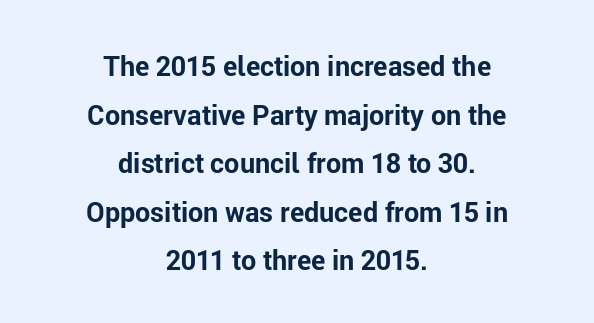
The image shows 27 px bold type, upright; set centered, line spacing 1.8x, normal letter spacing, not underlined.
